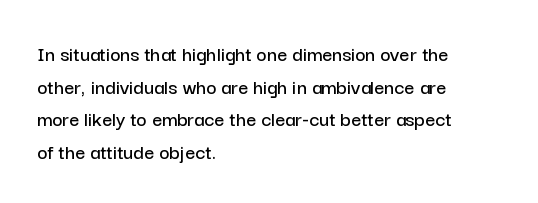
Q: Is the text italic (slanted)? A: No, it is upright.
Q: Is the text underlined? A: No.
Q: How is the paragraph aligned? A: Left-aligned.
Q: Is the spacing between letters normal or unusually wide? A: Normal.
Q: Is the spacing between lines tight, normal or loose? A: Normal.
